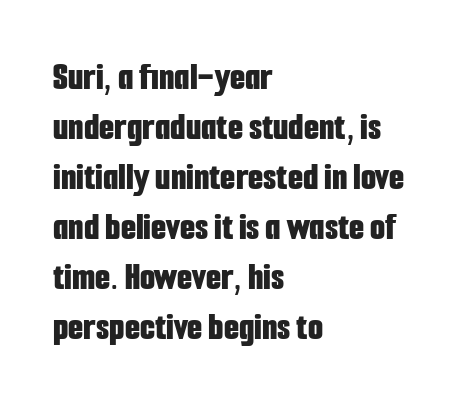
The image shows 39 px bold, condensed sans-serif type, upright; set left-aligned, normal line spacing (1.28x), normal letter spacing, not underlined; low stroke contrast and a medium x-height.
